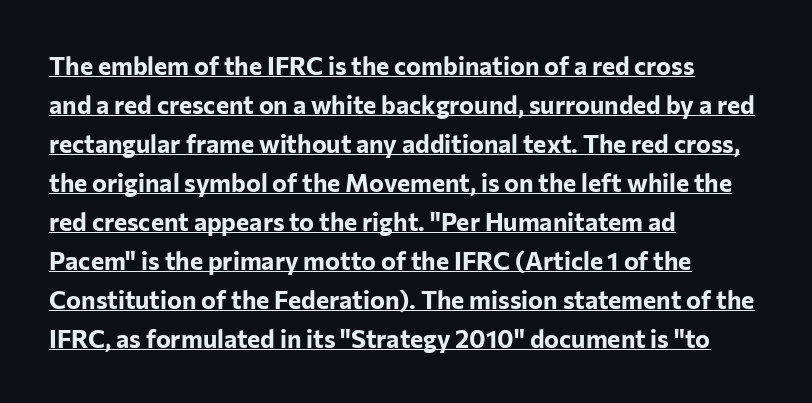
{"italic": "no", "bold": "yes", "underline": "yes", "align": "left", "line_spacing": "normal", "line_spacing_ratio": 1.56, "letter_spacing": "normal", "letter_spacing_em": 0.0, "glyph_px": 25}
